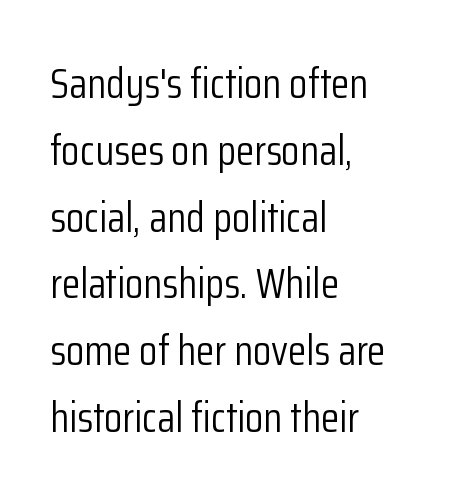
Q: Is the text bold? A: No.
Q: Is the text italic (slanted)? A: No, it is upright.
Q: Is the typeface a serif or a sans-serif typeface? A: Sans-serif.
Q: Is the text underlined? A: No.
Q: How is the paragraph aligned? A: Left-aligned.
Q: Is the spacing between letters normal or unusually wide? A: Normal.
Q: Is the spacing between lines tight, normal or loose? A: Normal.
Q: Width (condensed, normal, or wide)? A: Condensed.
Q: Stroke contrast? A: Low.
Q: x-height? A: Medium.
Q: Monospaced? A: No.
